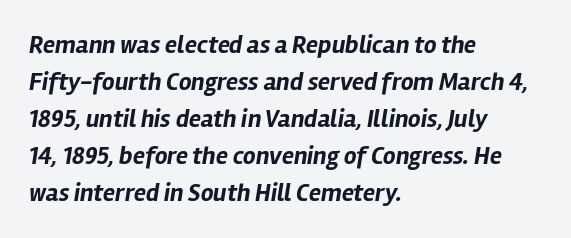
{"italic": "yes", "lean": "right", "slant_degrees": 12, "bold": "yes", "underline": "no", "align": "left", "line_spacing": "normal", "line_spacing_ratio": 1.48, "letter_spacing": "normal", "letter_spacing_em": 0.0, "glyph_px": 25}
